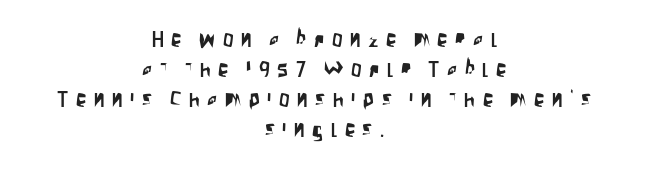
The image shows 21 px text type, upright; set centered, normal line spacing (1.43x), unusually wide letter spacing (+0.36 em), not underlined.
